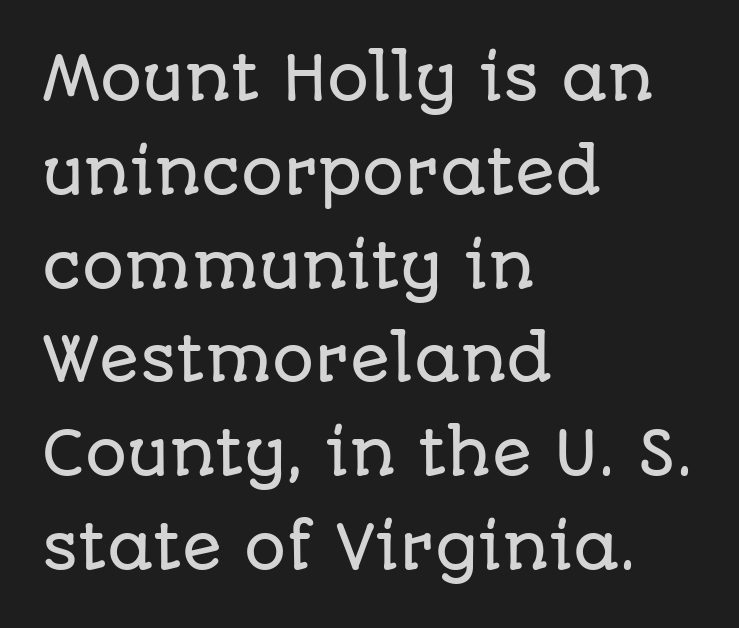
The image shows 59 px sans-serif type, upright; set left-aligned, normal line spacing (1.59x), normal letter spacing, not underlined; low stroke contrast and a large x-height.
